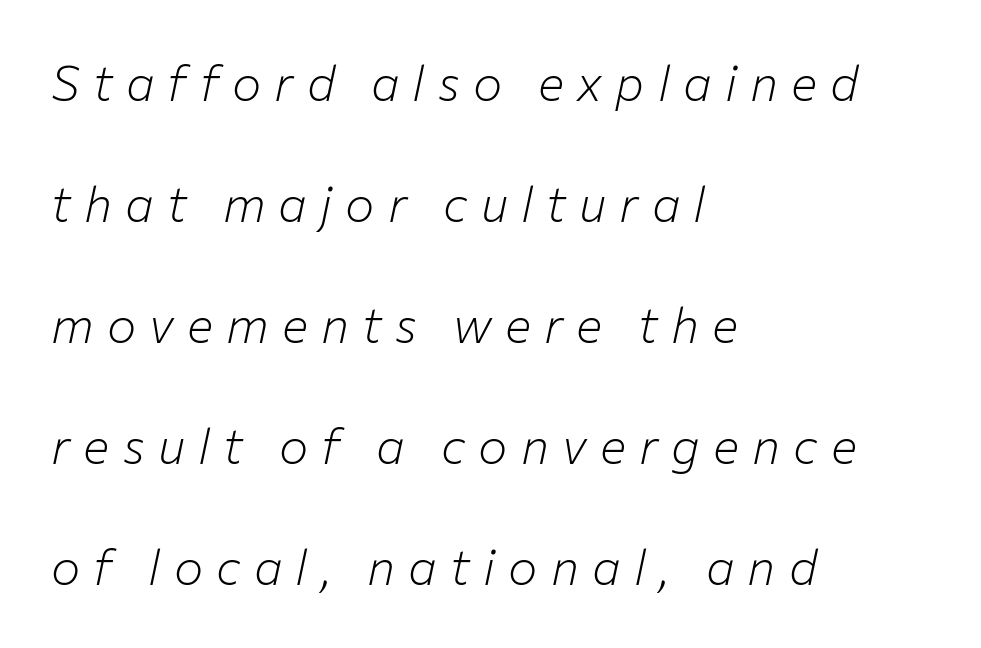
{"italic": "yes", "lean": "right", "slant_degrees": 12, "bold": "no", "weight": "light", "width": "normal", "stroke_contrast": "low", "x_height": "medium", "monospaced": "no", "underline": "no", "align": "left", "line_spacing": "loose", "line_spacing_ratio": 2.47, "letter_spacing": "wide", "letter_spacing_em": 0.27, "glyph_px": 49}
